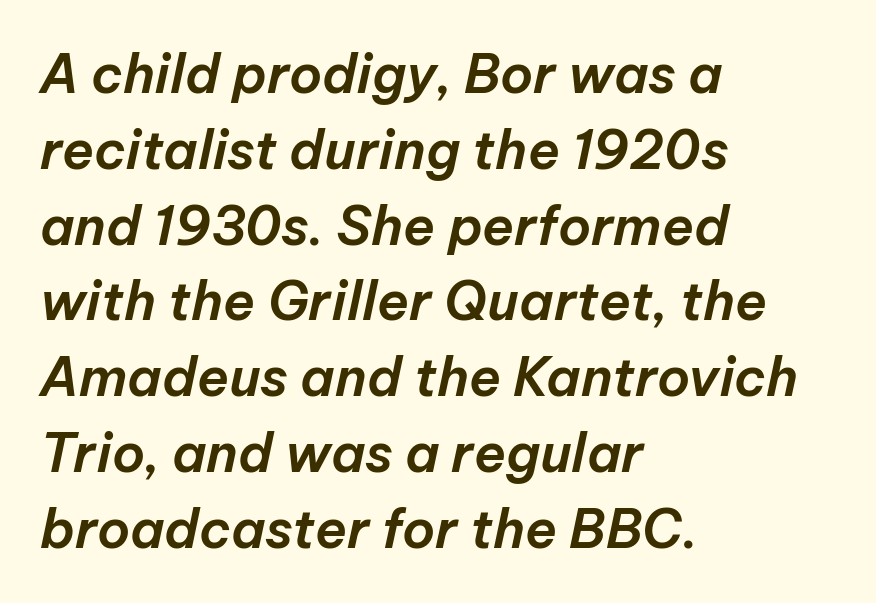
{"italic": "yes", "lean": "right", "slant_degrees": 12, "width": "normal", "stroke_contrast": "low", "x_height": "medium", "monospaced": "no", "underline": "no", "align": "left", "line_spacing": "normal", "line_spacing_ratio": 1.43, "letter_spacing": "normal", "letter_spacing_em": 0.0, "glyph_px": 53}
